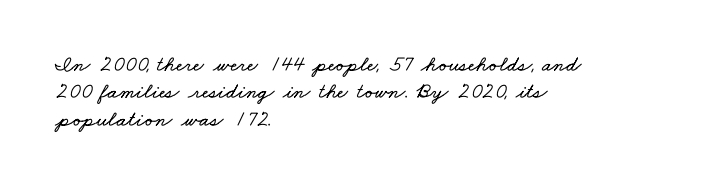
Which margin do the lines hug? The left one — the right edge is uneven. The space directly below the letters is spotless. Spacing between characters is what you'd get straight out of the box.
